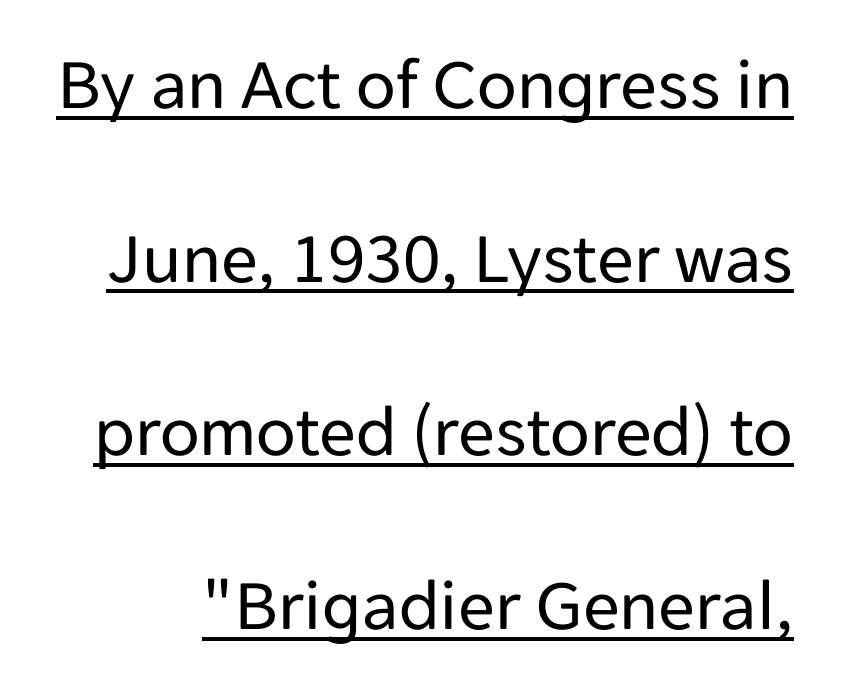
The image shows 73 px regular-weight sans-serif type, upright; set loose line spacing (2.38x), normal letter spacing, underlined; low stroke contrast and a medium x-height.
